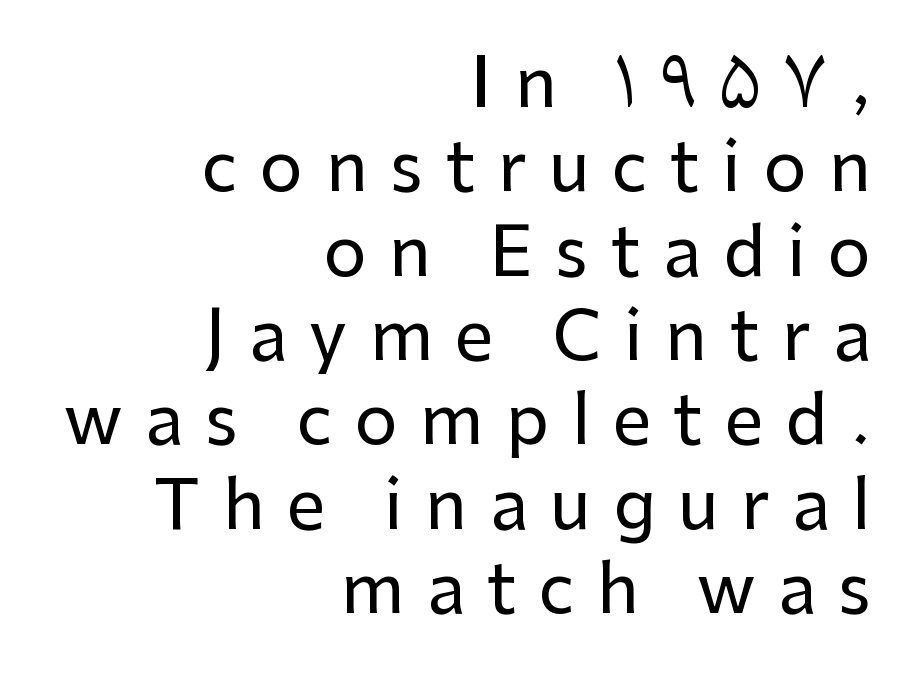
Q: Is the text italic (slanted)? A: No, it is upright.
Q: Is the typeface a serif or a sans-serif typeface? A: Sans-serif.
Q: Is the text underlined? A: No.
Q: How is the paragraph aligned? A: Right-aligned.
Q: Is the spacing between letters normal or unusually wide? A: Unusually wide.
Q: Width (condensed, normal, or wide)? A: Normal.
Q: Stroke contrast? A: Low.
Q: x-height? A: Medium.
Q: Monospaced? A: No.
